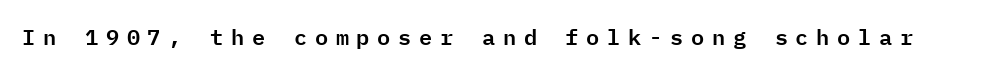
{"italic": "no", "underline": "no", "letter_spacing": "wide", "letter_spacing_em": 0.35, "glyph_px": 22}
